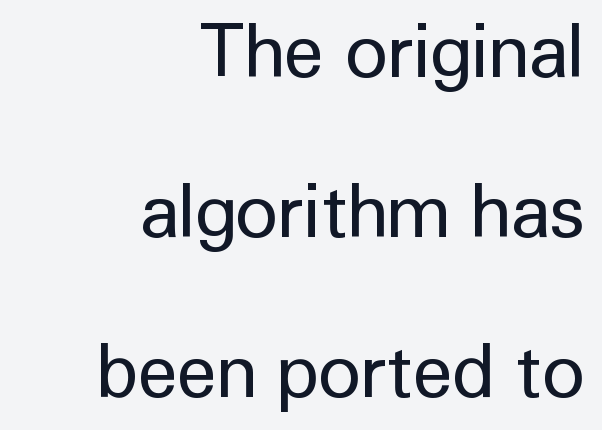
The image shows 73 px regular-weight sans-serif type, upright; set right-aligned, loose line spacing (2.19x), normal letter spacing, not underlined; low stroke contrast and a medium x-height.
